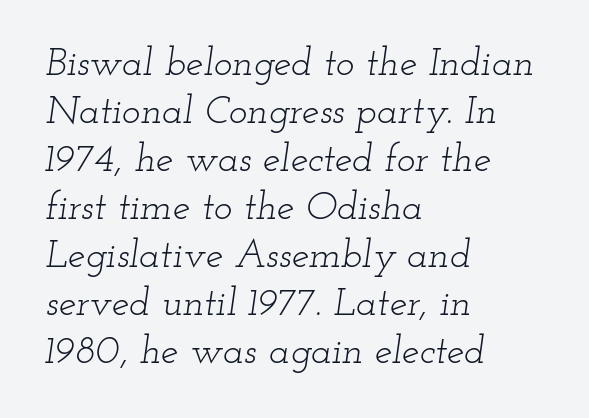
Is this a heavy cut? Hardly; it is regular or lighter. The axis of the letterforms is tilted away from vertical. Quick note: underline off. Is this a fixed-width face? No — the glyphs have proportional, varying widths. Horizontal alignment here is leftward, the default for most running prose. Observe the serifs anchoring each vertical stroke in this sample.
